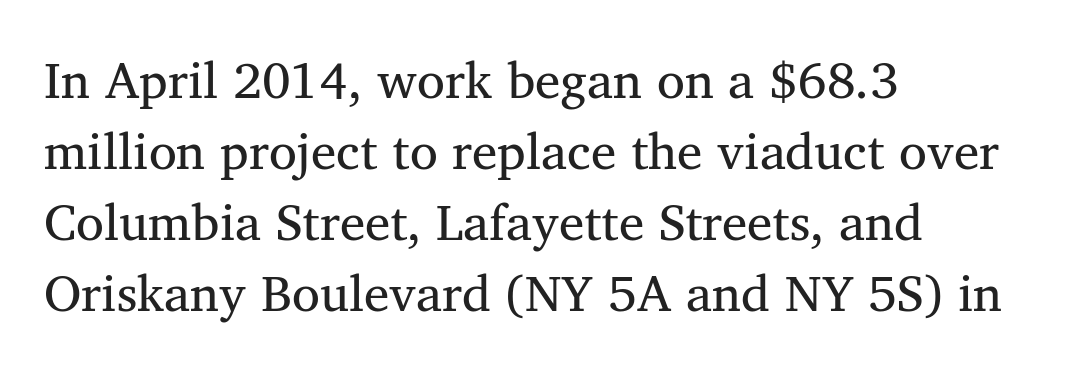
{"serif": "yes", "italic": "no", "bold": "no", "weight": "regular", "width": "normal", "stroke_contrast": "medium", "x_height": "medium", "monospaced": "no", "underline": "no", "align": "left", "line_spacing": "normal", "line_spacing_ratio": 1.39, "letter_spacing": "normal", "letter_spacing_em": 0.0, "glyph_px": 51}
